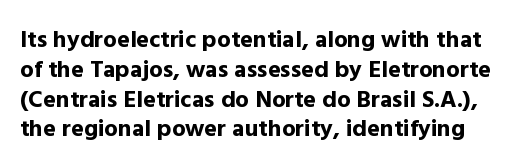
Is the letter spacing exaggerated? No — it looks like the ordinary default. Each glyph is drawn with heavy, bold strokes. The gap between lines stays unmarked. Italic? Not at all — the glyphs are vertical.
